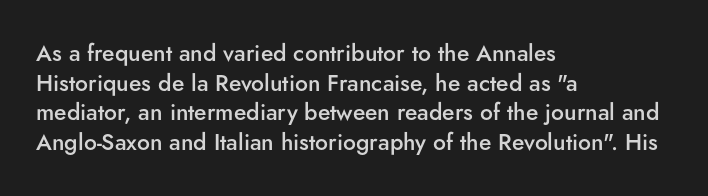
{"italic": "no", "bold": "semi", "underline": "no", "align": "left", "line_spacing": "normal", "line_spacing_ratio": 1.29, "letter_spacing": "normal", "letter_spacing_em": 0.0, "glyph_px": 23}
